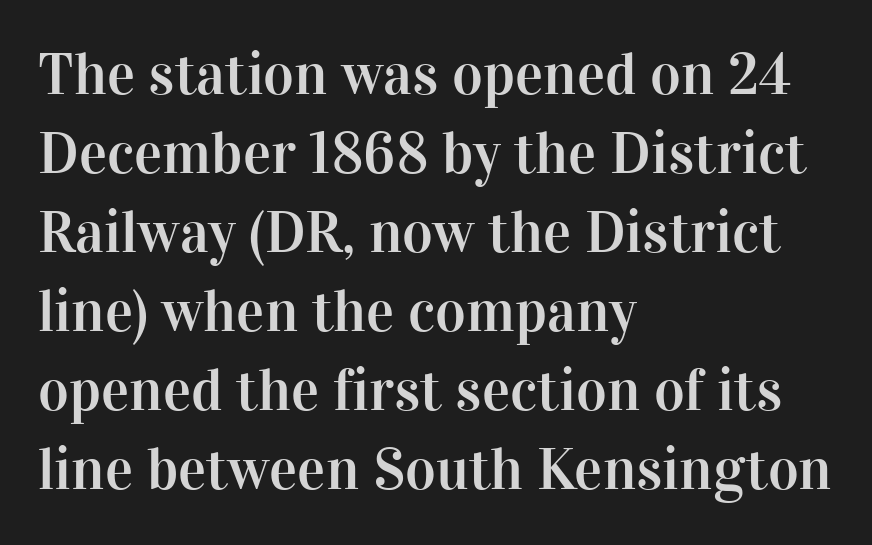
Regarding leading, the lines here are spaced in the standard way. Little horizontal feet cap the strokes, marking this as serif type. The lettering stays uniformly vertical, giving the passage a roman look. Visually the block forms a straight wall on the left and a jagged coastline on the right. Check the space under the baseline: it is left empty.
